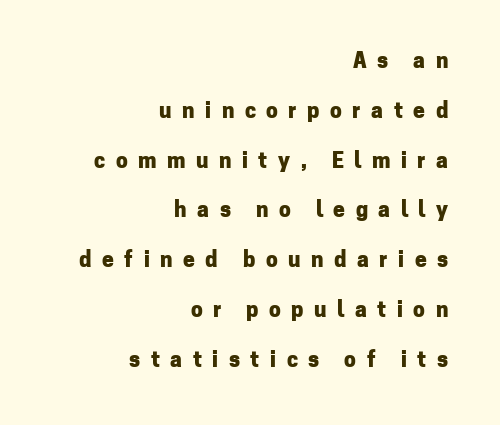
The image shows 21 px bold type, upright; set right-aligned, loose line spacing (2.37x), unusually wide letter spacing (+0.5 em), not underlined.
